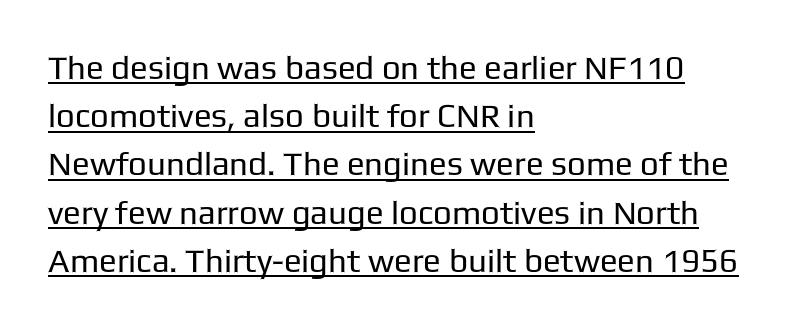
The image shows 33 px regular-weight sans-serif type, upright; set left-aligned, normal line spacing (1.46x), normal letter spacing, underlined; low stroke contrast and a medium x-height.
